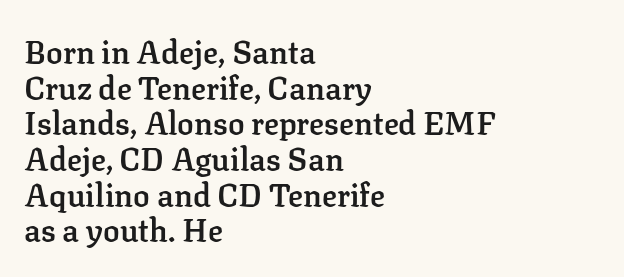
The image shows 31 px semibold serif type, upright; set left-aligned, tight line spacing (1.15x), normal letter spacing, not underlined; low stroke contrast and a medium x-height.
